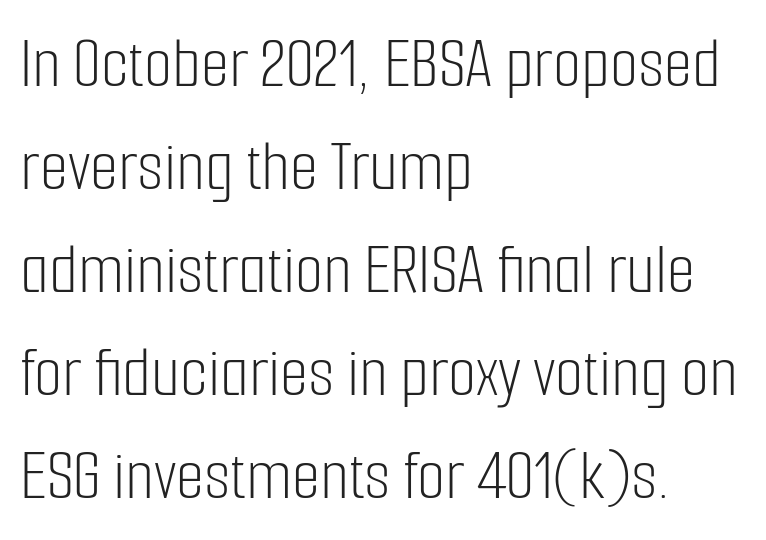
Q: Is the text bold? A: No.
Q: Is the text italic (slanted)? A: No, it is upright.
Q: Is the typeface a serif or a sans-serif typeface? A: Sans-serif.
Q: Is the text underlined? A: No.
Q: How is the paragraph aligned? A: Left-aligned.
Q: Is the spacing between letters normal or unusually wide? A: Normal.
Q: Is the spacing between lines tight, normal or loose? A: Normal.
Q: Width (condensed, normal, or wide)? A: Condensed.
Q: Stroke contrast? A: Low.
Q: x-height? A: Medium.
Q: Monospaced? A: No.
